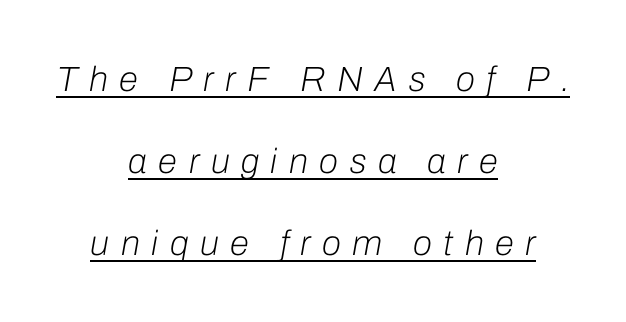
The image shows 35 px light type, italic (leaning right); set centered, loose line spacing (2.34x), unusually wide letter spacing (+0.33 em), underlined; low stroke contrast and a medium x-height.
